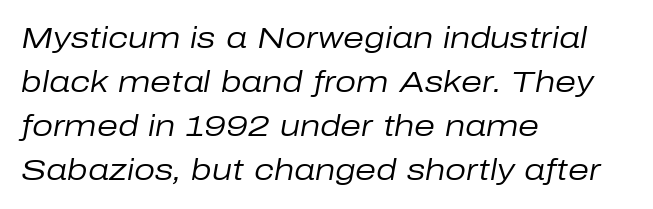
The image shows 30 px regular-weight type, italic (leaning right); set left-aligned, normal line spacing (1.47x), normal letter spacing, not underlined; low stroke contrast and a medium x-height.
